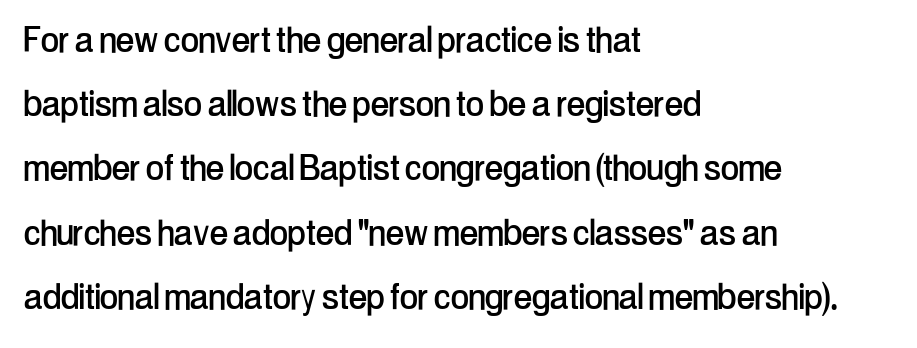
The image shows 44 px condensed sans-serif type, upright; set left-aligned, normal line spacing (1.46x), normal letter spacing, not underlined; low stroke contrast and a medium x-height.
